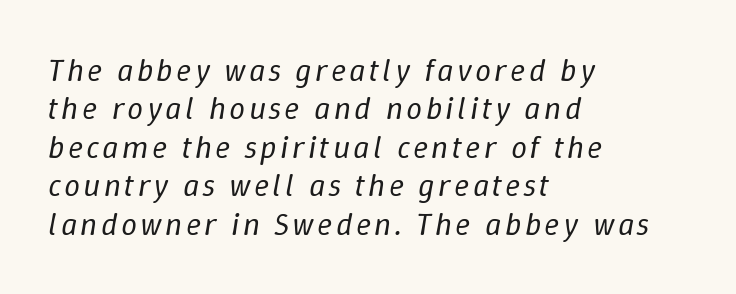
Q: Is the text bold? A: No.
Q: Is the text italic (slanted)? A: Yes, it leans right by about 9 degrees.
Q: Is the text underlined? A: No.
Q: How is the paragraph aligned? A: Left-aligned.
Q: Width (condensed, normal, or wide)? A: Normal.
Q: Stroke contrast? A: Low.
Q: x-height? A: Medium.
Q: Monospaced? A: No.
